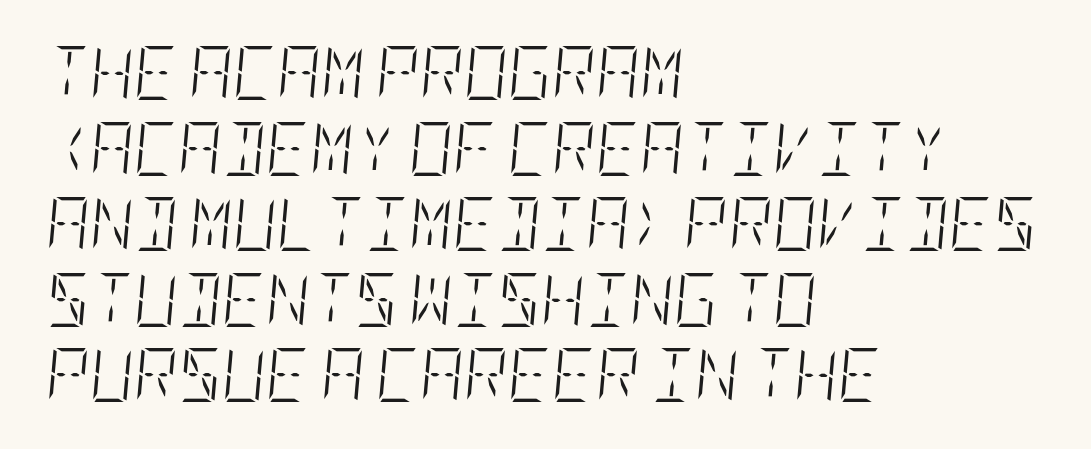
{"italic": "yes", "lean": "right", "slant_degrees": 5, "bold": "no", "weight": "light", "width": "condensed", "stroke_contrast": "low", "x_height": "large", "underline": "no", "align": "left", "line_spacing": "normal", "line_spacing_ratio": 1.4, "letter_spacing": "normal", "letter_spacing_em": 0.0, "glyph_px": 54}
